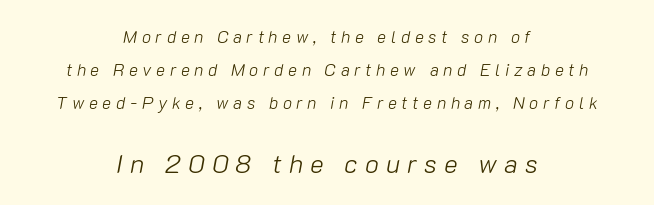
Visually the block forms a symmetrical silhouette, jagged on both flanks. Successive baselines arrive slowly, with a big drop between each. Block two is the big one; block one sits smaller above it. The strip under each line holds only bare page. The face used here has a pronounced slope to its letters. The letterforms stand isolated, each surrounded by extra space.
